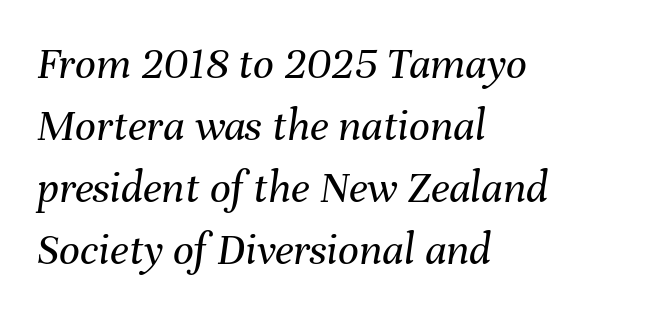
The image shows 46 px regular-weight type, italic (leaning right); set left-aligned, normal line spacing (1.35x), normal letter spacing, not underlined; medium stroke contrast and a medium x-height.
